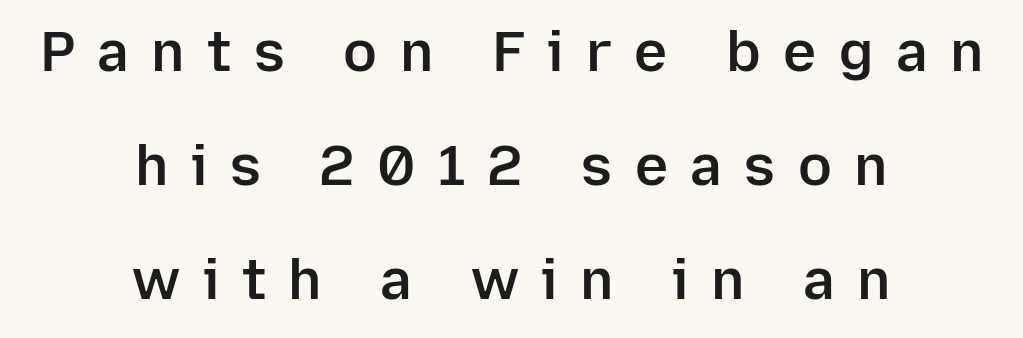
These lines were composed using upright roman letters. A semibold gives these letters moderate extra thickness, short of bold. Leading: increased. Does the copy run flush right? No — it is centered line by line.
